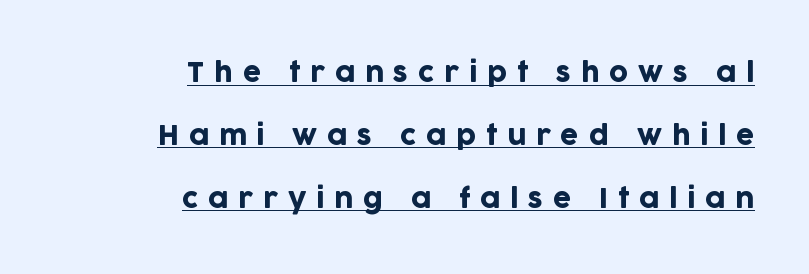
{"italic": "no", "underline": "yes", "align": "right", "line_spacing": "loose", "line_spacing_ratio": 2.42, "letter_spacing": "wide", "letter_spacing_em": 0.38, "glyph_px": 26}
